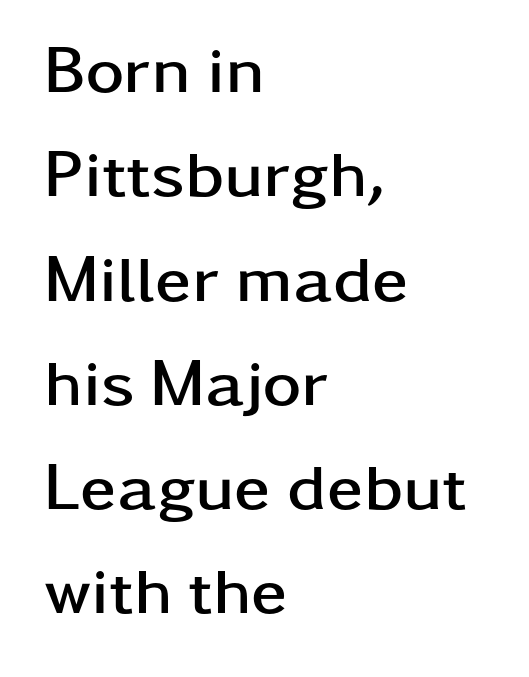
Teacher's note: observe the even left margin — that is flush-left alignment. Glyph-to-glyph distance matches everyday printed text. The typesetting leans heavy: a genuine bold. The letters carry no serifs — their stems end cleanly without finishing strokes.
